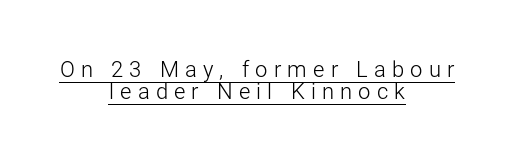
Q: Is the text bold? A: No.
Q: Is the text italic (slanted)? A: No, it is upright.
Q: Is the text underlined? A: Yes.
Q: How is the paragraph aligned? A: Centered.
Q: Is the spacing between letters normal or unusually wide? A: Unusually wide.
Q: Is the spacing between lines tight, normal or loose? A: Tight.
